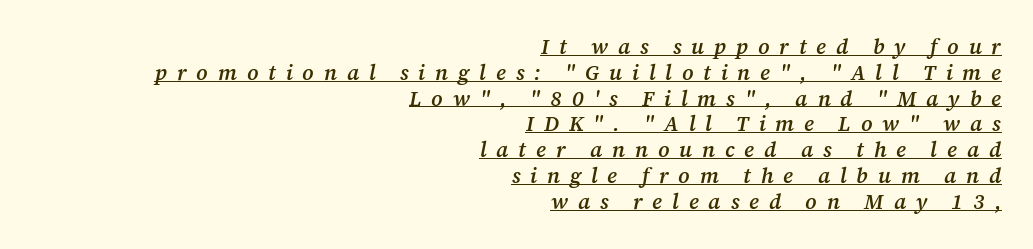
The image shows 21 px text type, italic (leaning right); set right-aligned, line spacing 1.23x, unusually wide letter spacing (+0.47 em), underlined.
